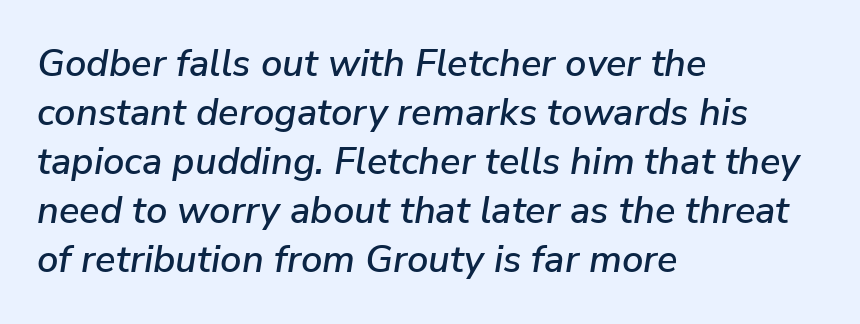
The image shows 38 px text type, italic (leaning right); set left-aligned, normal line spacing (1.29x), normal letter spacing, not underlined; low stroke contrast and a medium x-height.
